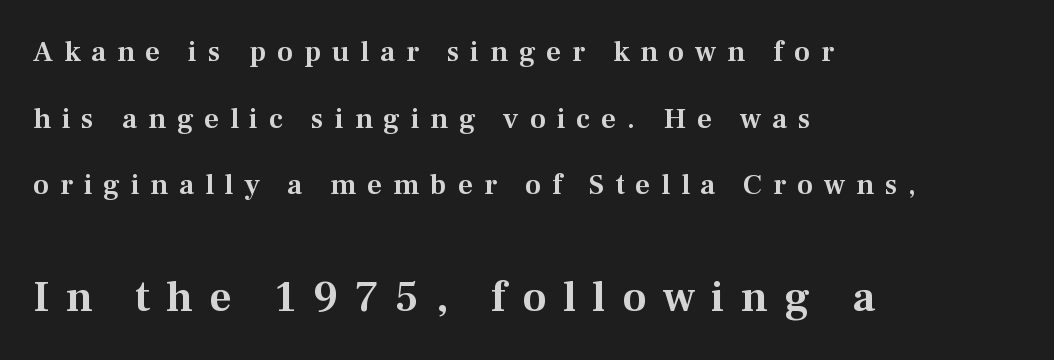
The image shows 44 px serif type, upright; set left-aligned, loose line spacing (2.3x), unusually wide letter spacing (+0.37 em), not underlined; the second (bottom) block is 1.52x larger; medium stroke contrast and a medium x-height.
